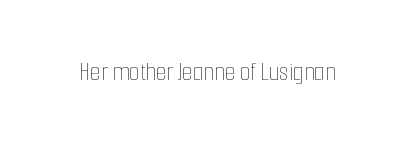
Has an underline been added? It has not. The type is set solid horizontally, with unmodified tracking. The characters are drawn with everyday or finer stroke widths. Every character sits straight up, as roman type does.
